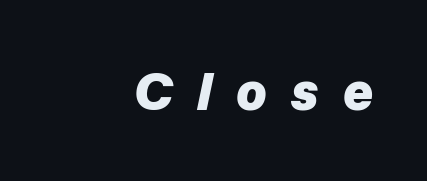
{"italic": "yes", "lean": "right", "slant_degrees": 12, "bold": "yes", "weight": "heavy", "width": "normal", "stroke_contrast": "low", "x_height": "medium", "monospaced": "no", "underline": "no", "align": "right", "letter_spacing": "wide", "letter_spacing_em": 0.47, "glyph_px": 51}
